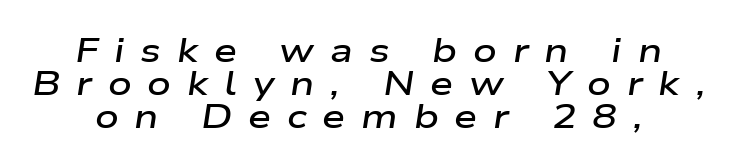
{"italic": "yes", "lean": "right", "slant_degrees": 9, "bold": "semi", "weight": "semibold", "width": "wide", "stroke_contrast": "low", "x_height": "medium", "monospaced": "no", "underline": "no", "line_spacing": "tight", "line_spacing_ratio": 1.0, "letter_spacing": "wide", "letter_spacing_em": 0.48, "glyph_px": 33}
